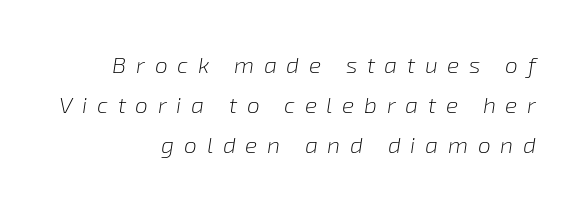
{"italic": "yes", "lean": "right", "slant_degrees": 8, "bold": "no", "underline": "no", "align": "right", "line_spacing_ratio": 1.73, "letter_spacing": "wide", "letter_spacing_em": 0.42, "glyph_px": 23}
